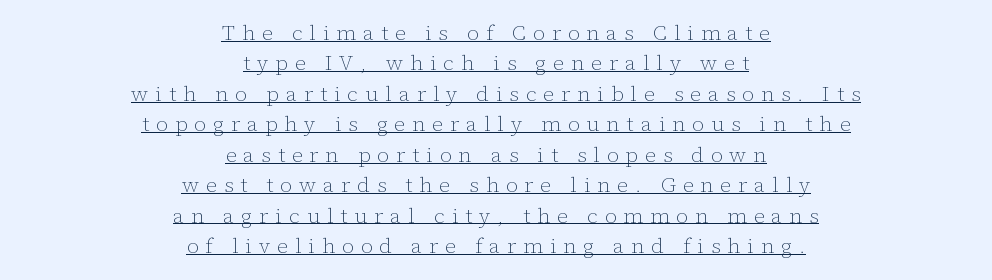
{"italic": "no", "bold": "no", "underline": "yes", "align": "center", "line_spacing": "normal", "line_spacing_ratio": 1.45, "letter_spacing": "wide", "letter_spacing_em": 0.33, "glyph_px": 21}
